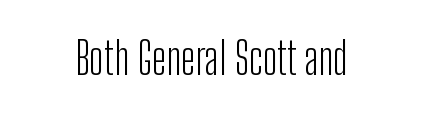
The passage shown has conventional tracking throughout. If you drew a line through each stem, it would be perfectly vertical. Weight: not bold — regular or lighter. Typographically, this falls in the sans-serif category. Underline: absent.
